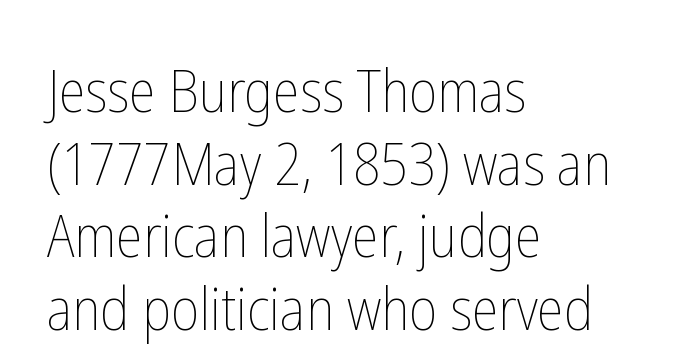
{"italic": "no", "bold": "no", "weight": "thin", "width": "condensed", "stroke_contrast": "low", "x_height": "medium", "monospaced": "no", "underline": "no", "align": "left", "line_spacing_ratio": 1.21, "letter_spacing": "normal", "letter_spacing_em": 0.0, "glyph_px": 60}
